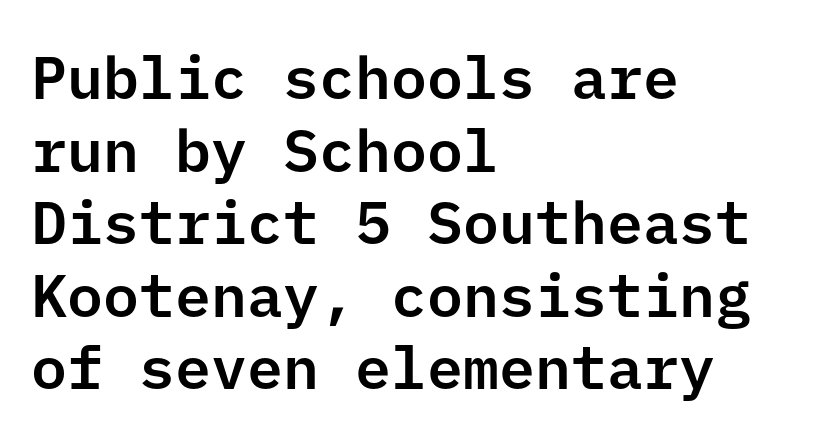
{"serif": "no", "italic": "no", "width": "normal", "stroke_contrast": "low", "x_height": "medium", "underline": "no", "align": "left", "line_spacing_ratio": 1.21, "letter_spacing": "normal", "letter_spacing_em": 0.0, "glyph_px": 60}
